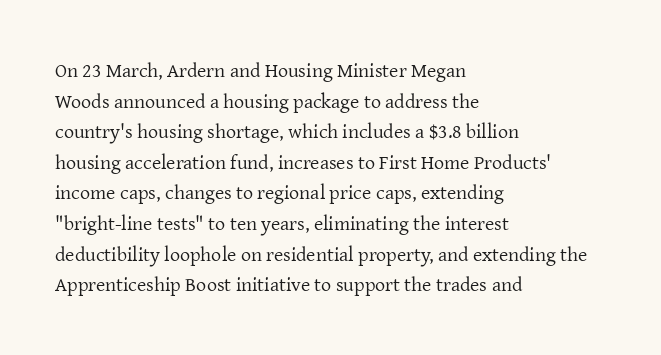
{"italic": "no", "bold": "no", "underline": "no", "align": "left", "line_spacing": "normal", "line_spacing_ratio": 1.53, "letter_spacing": "normal", "letter_spacing_em": 0.0, "glyph_px": 20}
